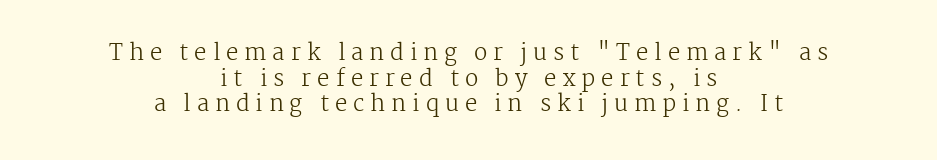
The image shows 22 px text type, upright; set centered, line spacing 1.17x, unusually wide letter spacing (+0.27 em), not underlined.
